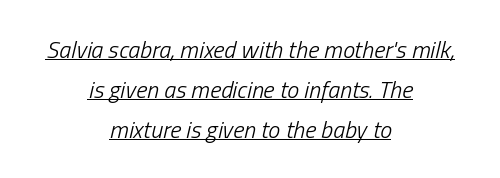
A light-to-regular cut is what we see here. The rendering uses a moderate line-height, typical for paragraphs. The passage shown has conventional tracking throughout. Quick note: underline on.
